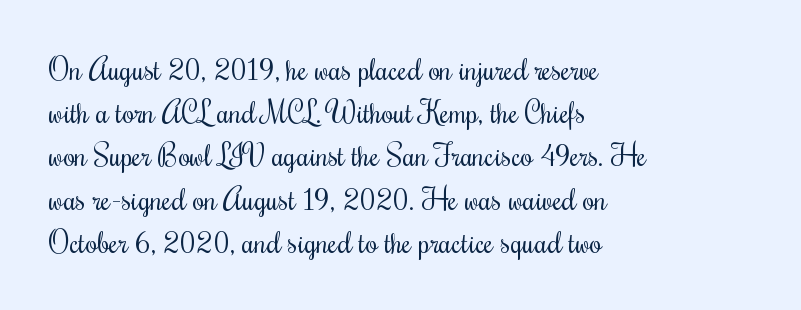
Unlike a clean sans, this face finishes its strokes with serifs. Horizontal alignment here is leftward, the default for most running prose. Stems and bowls with no extra thickness — not bold. Glance below the letters and you will spot only blank space. Nobody touched the tracking dial on this one.
